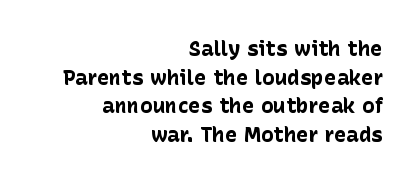
These lines sit exactly where default settings would place them. Tracking value appears to be zero — textbook default spacing. Bare-footed words on every line. A flush-right, rag-left setting is used for this passage.
